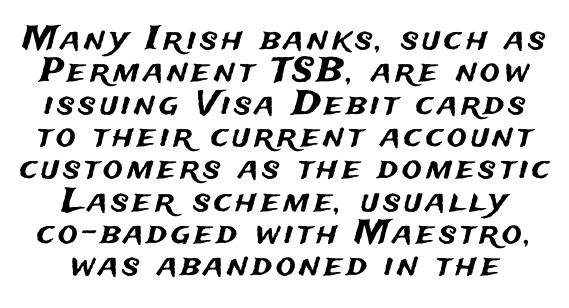
The string is rendered with underlining switched off. The lines in this sample share a center point and differ in where they start and stop. Is this a sans? Yes — the strokes have no serifs. The face used here is proportionally spaced, like ordinary book or web type. Closely set lines give the paragraph a compact silhouette.
